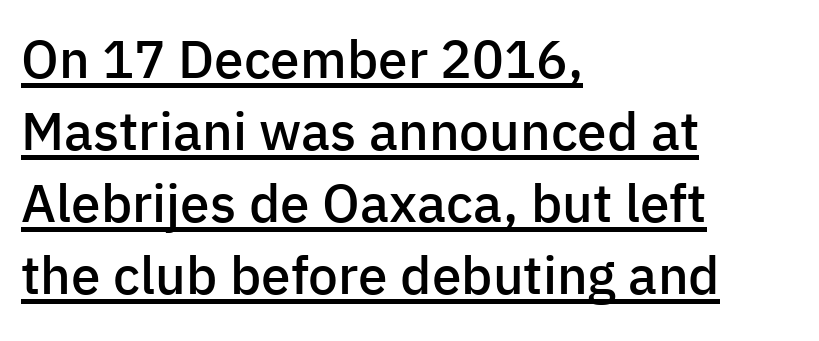
{"serif": "no", "italic": "no", "bold": "semi", "weight": "semibold", "width": "normal", "stroke_contrast": "low", "x_height": "medium", "monospaced": "no", "underline": "yes", "align": "left", "line_spacing": "normal", "line_spacing_ratio": 1.36, "letter_spacing": "normal", "letter_spacing_em": 0.0, "glyph_px": 53}
